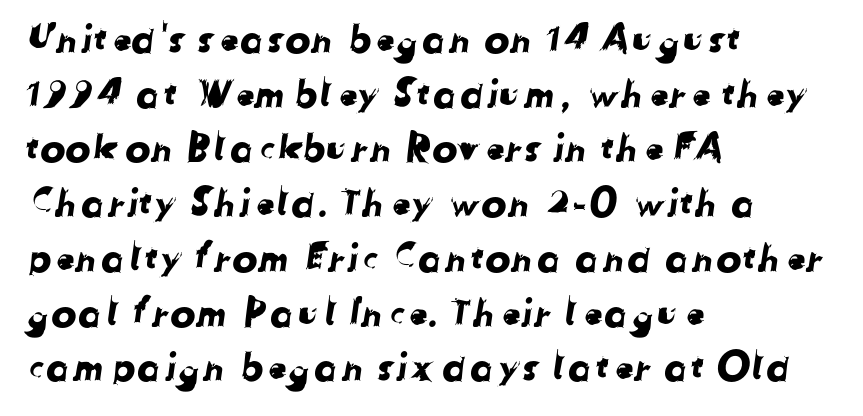
The image shows 38 px sans-serif type; set left-aligned, normal line spacing (1.44x), normal letter spacing, not underlined; low stroke contrast and a medium x-height.
